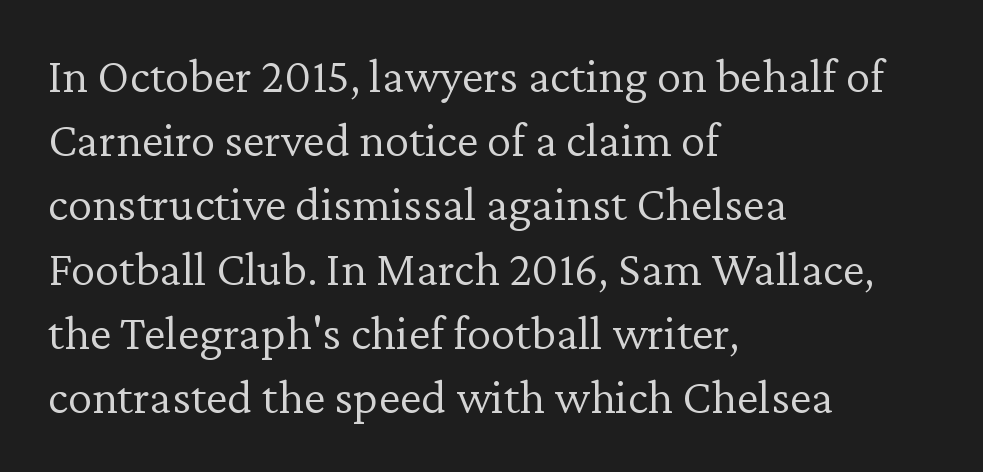
The face used here is proportionally spaced, like ordinary book or web type. Rendered with straight, roman letterforms. This rendering features lettering with no underline. This block has exactly the height ordinary leading produces. A typesetter would call this zero additional tracking. The text was rendered using a seriffed face with decorative stroke endings.
